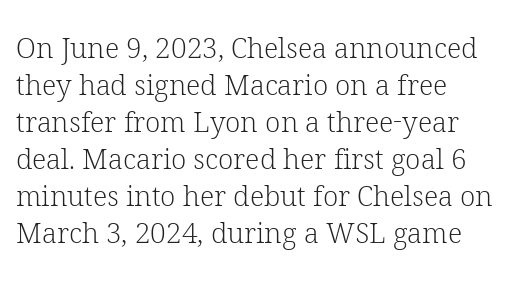
The image shows 28 px light serif type, upright; set normal line spacing (1.32x), normal letter spacing, not underlined; low stroke contrast and a medium x-height.
